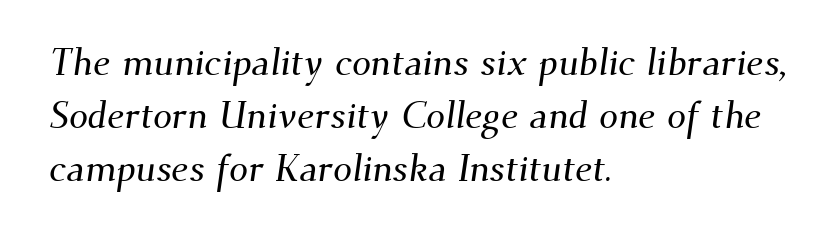
The image shows 38 px serif type; set left-aligned, normal line spacing (1.39x), normal letter spacing, not underlined; medium stroke contrast and a small x-height.
